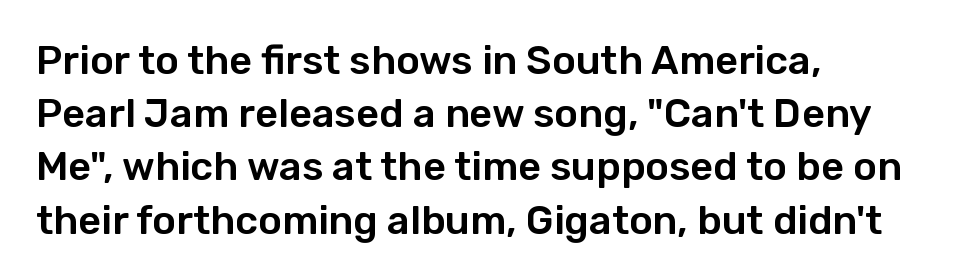
The image shows 40 px sans-serif type, upright; set left-aligned, normal line spacing (1.33x), normal letter spacing, not underlined; low stroke contrast and a medium x-height.
